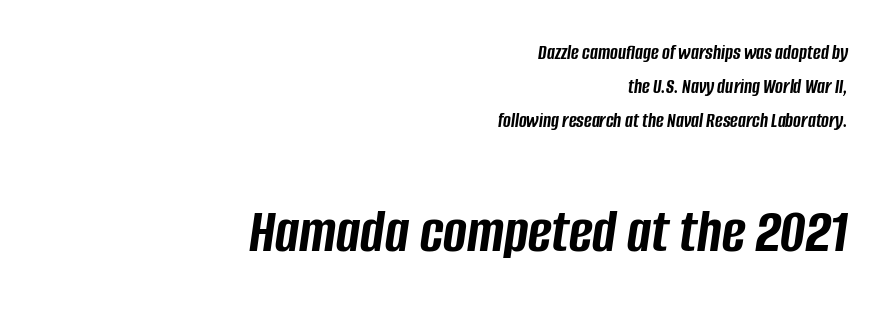
The image shows 64 px semibold, condensed type, italic (leaning right); set right-aligned, normal line spacing (1.62x), normal letter spacing, not underlined; the second (bottom) block is 3.05x larger; low stroke contrast and a large x-height.
